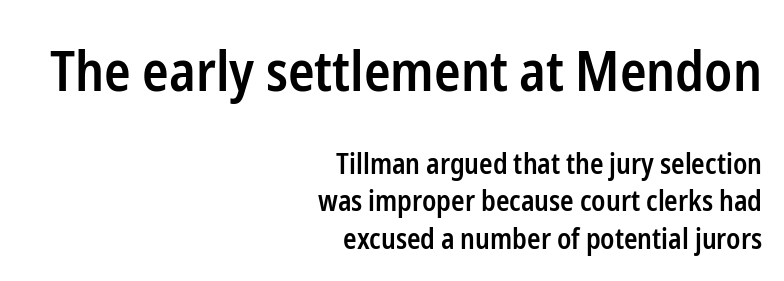
Q: Is the text bold? A: Semi-bold.
Q: Is the text italic (slanted)? A: No, it is upright.
Q: Is the typeface a serif or a sans-serif typeface? A: Sans-serif.
Q: Is the text underlined? A: No.
Q: How is the paragraph aligned? A: Right-aligned.
Q: Is the spacing between letters normal or unusually wide? A: Normal.
Q: Is the spacing between lines tight, normal or loose? A: Normal.
Q: Which block of text is set in a larger size, the first (top) or the second (bottom)? A: The first (top) one.
Q: Width (condensed, normal, or wide)? A: Condensed.
Q: Stroke contrast? A: Low.
Q: x-height? A: Medium.
Q: Monospaced? A: No.
